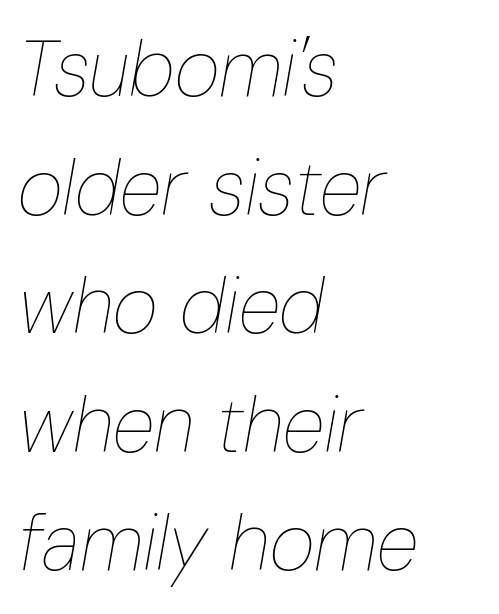
{"italic": "yes", "lean": "right", "slant_degrees": 10, "bold": "no", "weight": "thin", "width": "condensed", "stroke_contrast": "low", "x_height": "medium", "monospaced": "no", "underline": "no", "align": "left", "line_spacing": "normal", "line_spacing_ratio": 1.52, "letter_spacing": "normal", "letter_spacing_em": 0.0, "glyph_px": 78}
